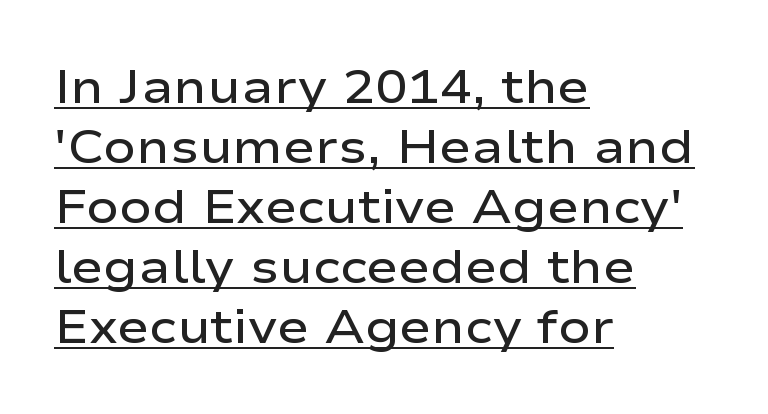
{"serif": "no", "italic": "no", "bold": "semi", "weight": "semibold", "width": "wide", "stroke_contrast": "low", "x_height": "medium", "monospaced": "no", "underline": "yes", "align": "left", "line_spacing": "normal", "line_spacing_ratio": 1.25, "letter_spacing": "normal", "letter_spacing_em": 0.0, "glyph_px": 48}
